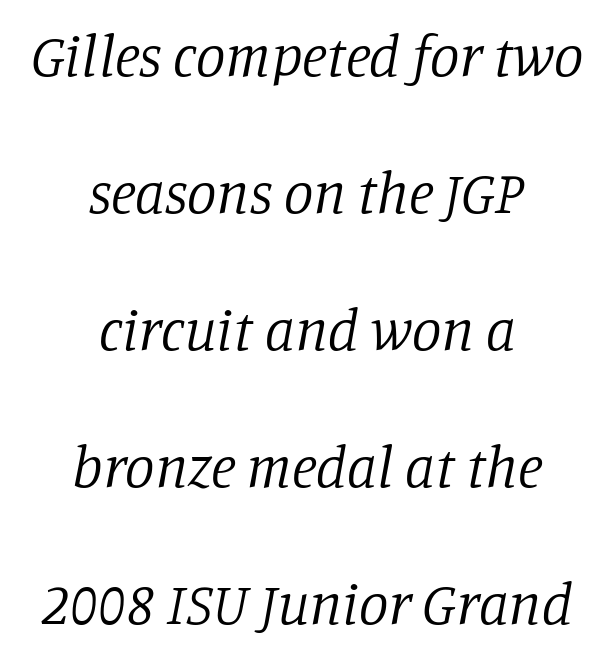
{"serif": "yes", "italic": "yes", "lean": "right", "slant_degrees": 11, "bold": "no", "weight": "regular", "width": "normal", "stroke_contrast": "low", "x_height": "large", "monospaced": "no", "underline": "no", "align": "center", "line_spacing": "loose", "line_spacing_ratio": 2.32, "letter_spacing": "normal", "letter_spacing_em": 0.0, "glyph_px": 59}
